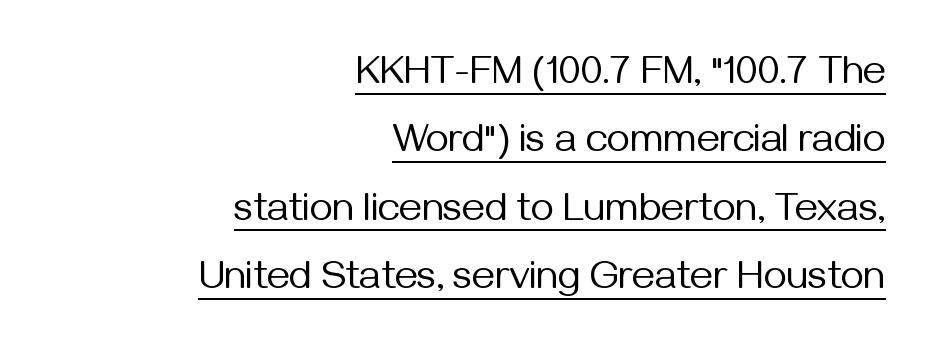
{"serif": "no", "italic": "no", "bold": "no", "weight": "regular", "width": "normal", "stroke_contrast": "medium", "x_height": "medium", "monospaced": "no", "underline": "yes", "align": "right", "line_spacing_ratio": 1.71, "letter_spacing": "normal", "letter_spacing_em": 0.0, "glyph_px": 40}
